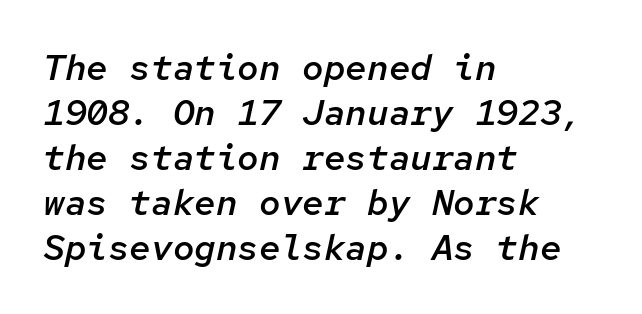
Q: Is the text bold? A: Semi-bold.
Q: Is the text italic (slanted)? A: Yes, it leans right by about 12 degrees.
Q: Is the text underlined? A: No.
Q: How is the paragraph aligned? A: Left-aligned.
Q: Is the spacing between letters normal or unusually wide? A: Normal.
Q: Is the spacing between lines tight, normal or loose? A: Normal.
Q: Width (condensed, normal, or wide)? A: Normal.
Q: Stroke contrast? A: Low.
Q: x-height? A: Medium.
Q: Monospaced? A: Yes.
